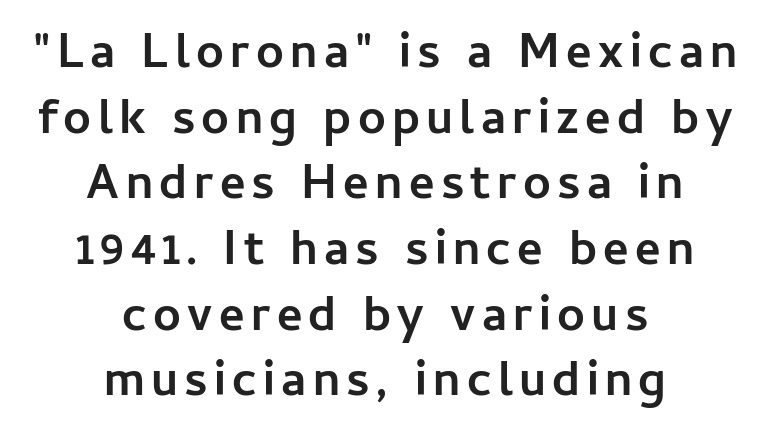
The axis of the letterforms is exactly vertical. The passage shown is typed in a proportional face where columns would drift. Classification — sans serif. The designer left line spacing at the default. This rendering features lettering with no underline. As a designer I'd log this as weight 700, bold.
